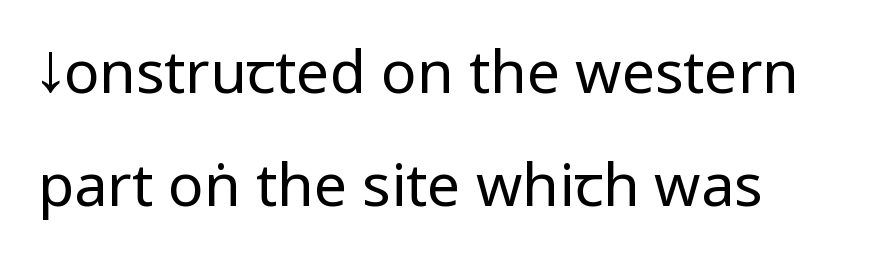
Tracking here is standard; glyphs follow each other at the usual distance. A clean baseline with only descenders dipping below it. The typeface chosen for these lines omits serifs. Do the letters lean? They stand straight. Baseline-to-baseline distance is far greater than the letter height.
